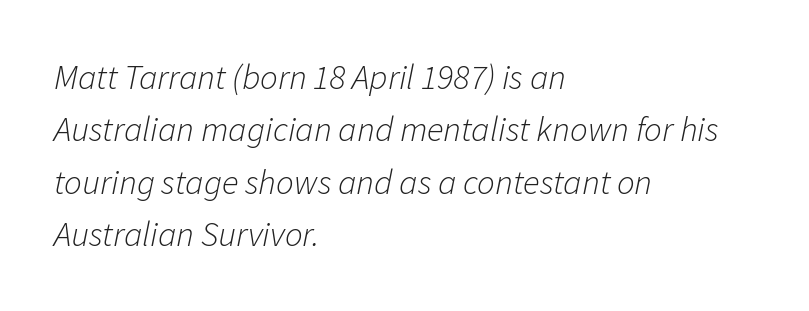
Q: Is the text bold? A: No.
Q: Is the text italic (slanted)? A: Yes, it leans right by about 11 degrees.
Q: Is the text underlined? A: No.
Q: How is the paragraph aligned? A: Left-aligned.
Q: Is the spacing between letters normal or unusually wide? A: Normal.
Q: Is the spacing between lines tight, normal or loose? A: Normal.
Q: Width (condensed, normal, or wide)? A: Normal.
Q: Stroke contrast? A: Low.
Q: x-height? A: Medium.
Q: Monospaced? A: No.
